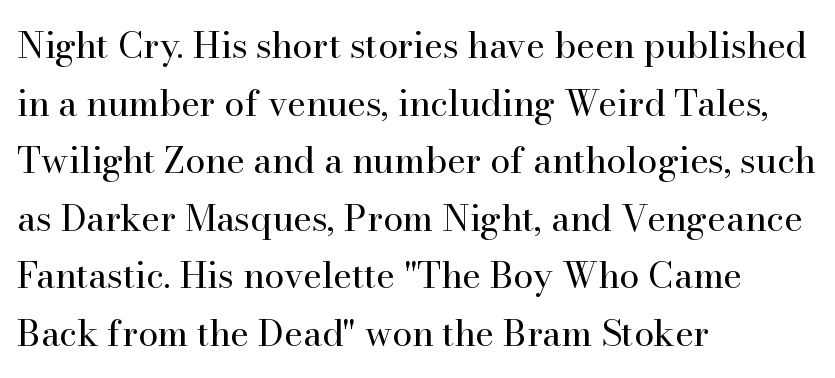
The image shows 36 px regular-weight serif type, upright; set left-aligned, normal line spacing (1.6x), normal letter spacing, not underlined; high stroke contrast and a small x-height.
